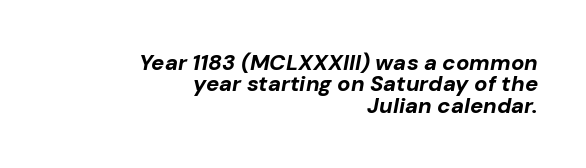
The image shows 22 px bold type, italic (leaning right); set right-aligned, tight line spacing (0.97x), normal letter spacing, not underlined.
